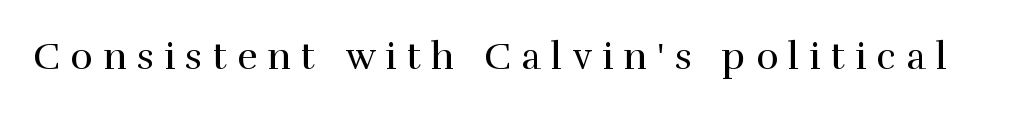
The image shows 38 px regular-weight serif type, upright; set unusually wide letter spacing (+0.27 em), not underlined; a medium x-height.
